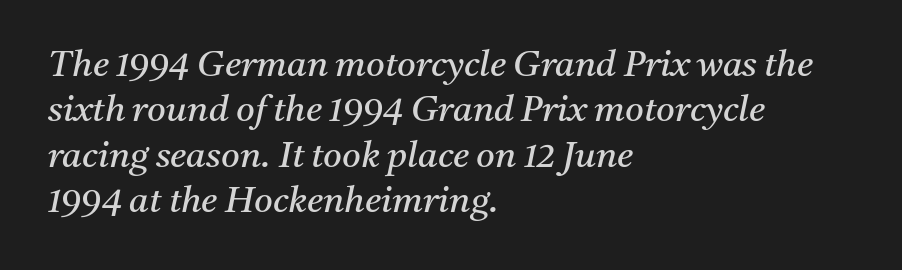
Q: Is the text bold? A: No.
Q: Is the text italic (slanted)? A: Yes, it leans right by about 11 degrees.
Q: Is the typeface a serif or a sans-serif typeface? A: Serif.
Q: Is the text underlined? A: No.
Q: How is the paragraph aligned? A: Left-aligned.
Q: Is the spacing between letters normal or unusually wide? A: Normal.
Q: Is the spacing between lines tight, normal or loose? A: Normal.
Q: Width (condensed, normal, or wide)? A: Normal.
Q: Stroke contrast? A: Medium.
Q: x-height? A: Medium.
Q: Monospaced? A: No.
